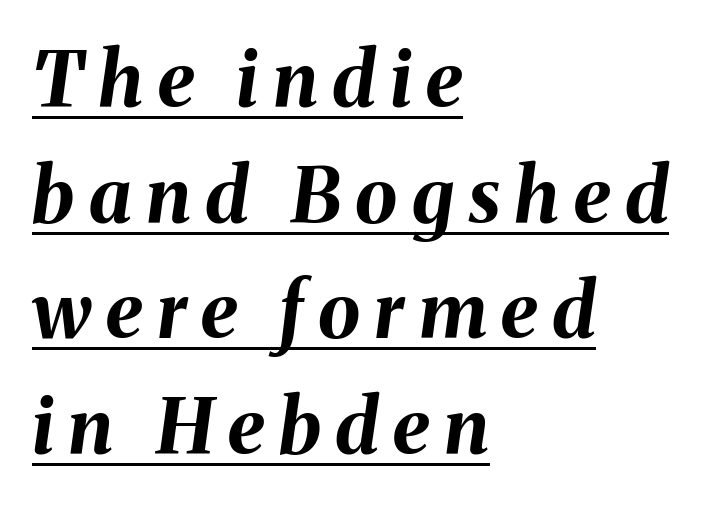
The passage shown stacks its lines at a standard gap. Each line of the rendering has a horizontal stroke beneath the glyphs. The text carries the slant typical of an italic or oblique font. The typesetting leans heavy: a genuine bold. Every row of glyphs begins at an identical x-position on the left. These lines are rendered in a variable-pitch font.
